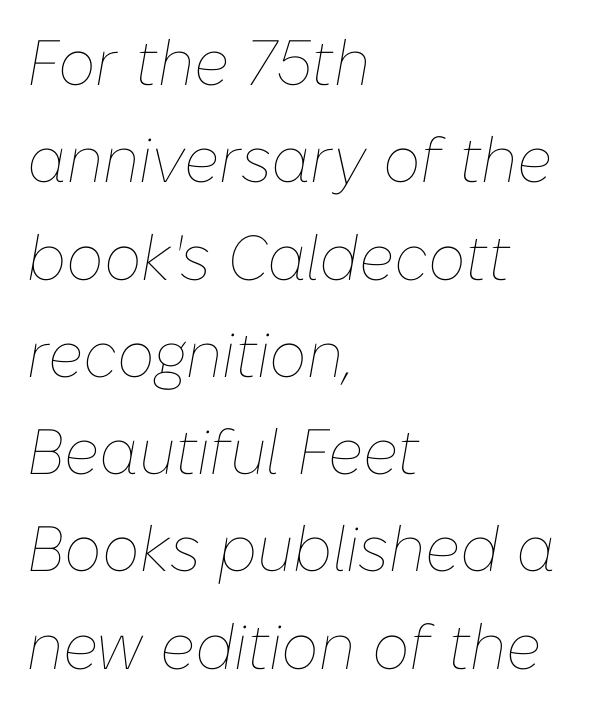
The image shows 64 px thin type, italic (leaning right); set left-aligned, normal line spacing (1.52x), normal letter spacing, not underlined; low stroke contrast and a medium x-height.
